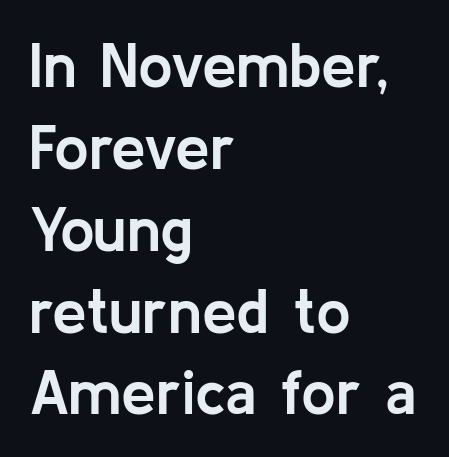
Just letters on the line, the space beneath them empty. In terms of letterform style, serifs are entirely absent. Designer's note — italics off, roman on. Note the varied advance widths — an 'i' is clearly narrower than an 'm'. Rows of type keep a routine distance in the vertical direction.
